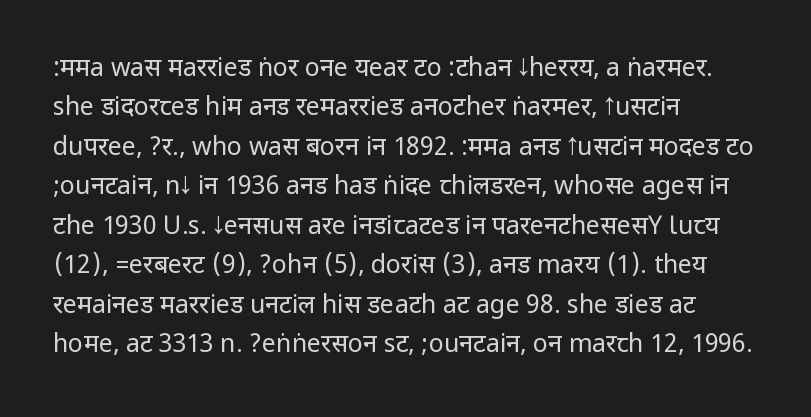
{"italic": "no", "bold": "no", "underline": "no", "align": "left", "line_spacing": "normal", "line_spacing_ratio": 1.58, "letter_spacing": "normal", "letter_spacing_em": 0.0, "glyph_px": 25}
